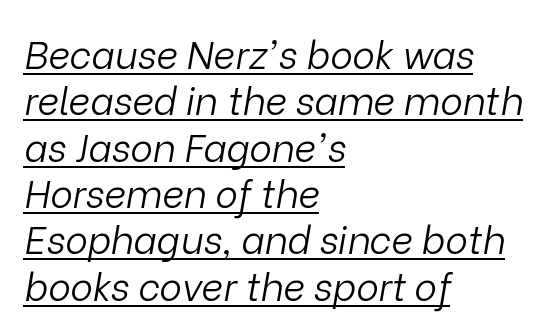
The image shows 38 px light type, italic (leaning right); set left-aligned, line spacing 1.22x, normal letter spacing, underlined; low stroke contrast and a medium x-height.
